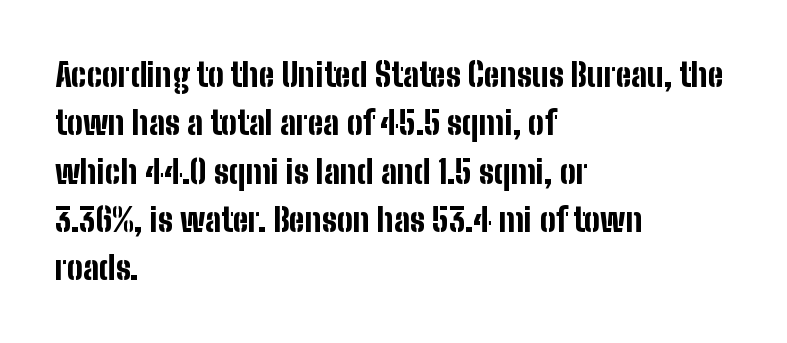
In terms of leading, this rendering sits right in the middle. Heft: maximum for text — a bold. This rendering features lettering with no underline. This rendering employs a face without finishing strokes, i.e., a sans-serif. The text block is weighted toward the left margin, trailing off unevenly rightward.
